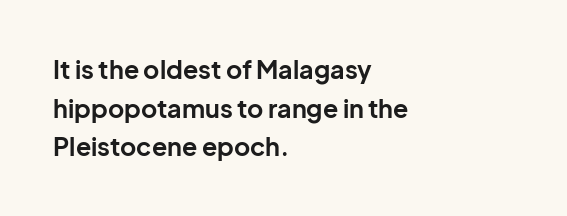
Q: Is the text bold? A: Yes.
Q: Is the text italic (slanted)? A: No, it is upright.
Q: Is the text underlined? A: No.
Q: How is the paragraph aligned? A: Left-aligned.
Q: Is the spacing between letters normal or unusually wide? A: Normal.
Q: Is the spacing between lines tight, normal or loose? A: Normal.
